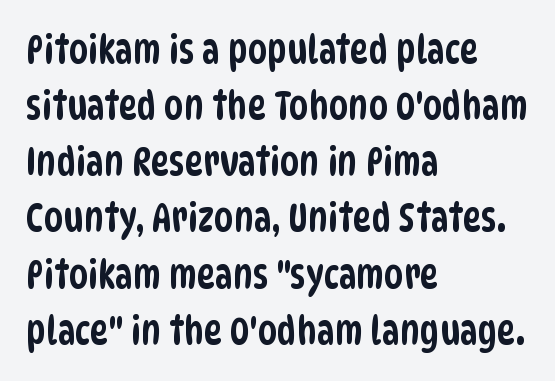
The image shows 39 px condensed sans-serif type; set left-aligned, normal line spacing (1.44x), normal letter spacing, not underlined; low stroke contrast and a large x-height.
